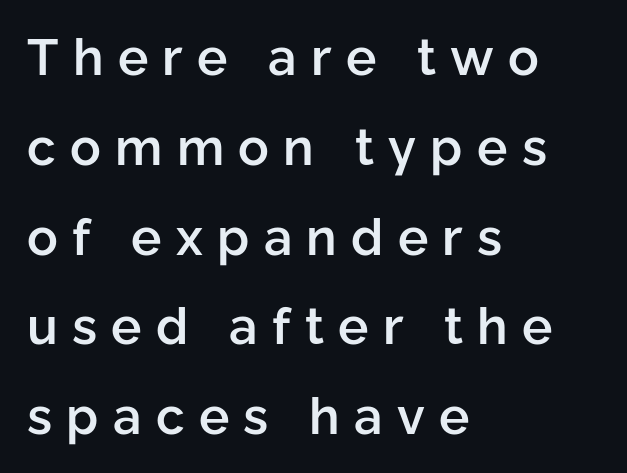
Q: Is the text bold? A: Semi-bold.
Q: Is the text italic (slanted)? A: No, it is upright.
Q: Is the typeface a serif or a sans-serif typeface? A: Sans-serif.
Q: Is the text underlined? A: No.
Q: How is the paragraph aligned? A: Left-aligned.
Q: Is the spacing between letters normal or unusually wide? A: Unusually wide.
Q: Width (condensed, normal, or wide)? A: Normal.
Q: Stroke contrast? A: Low.
Q: x-height? A: Medium.
Q: Monospaced? A: No.
